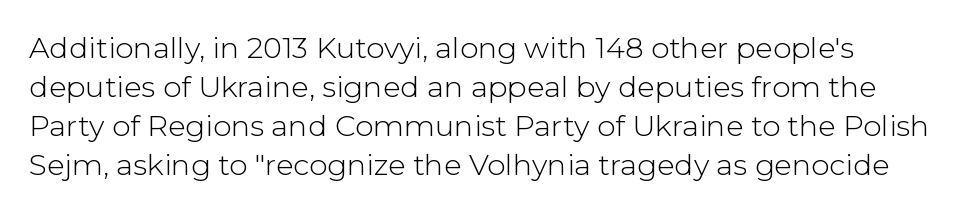
The image shows 29 px light sans-serif type, upright; set normal line spacing (1.34x), normal letter spacing, not underlined; low stroke contrast and a medium x-height.
